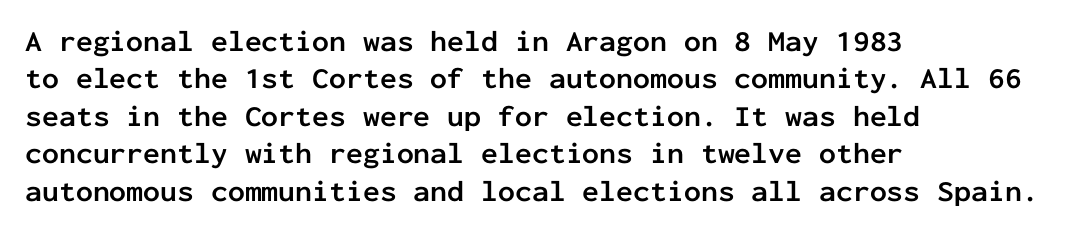
Q: Is the text bold? A: Yes.
Q: Is the text italic (slanted)? A: No, it is upright.
Q: Is the typeface a serif or a sans-serif typeface? A: Sans-serif.
Q: Is the text underlined? A: No.
Q: How is the paragraph aligned? A: Left-aligned.
Q: Is the spacing between letters normal or unusually wide? A: Normal.
Q: Is the spacing between lines tight, normal or loose? A: Normal.
Q: Width (condensed, normal, or wide)? A: Normal.
Q: Stroke contrast? A: Low.
Q: x-height? A: Medium.
Q: Monospaced? A: Yes.
